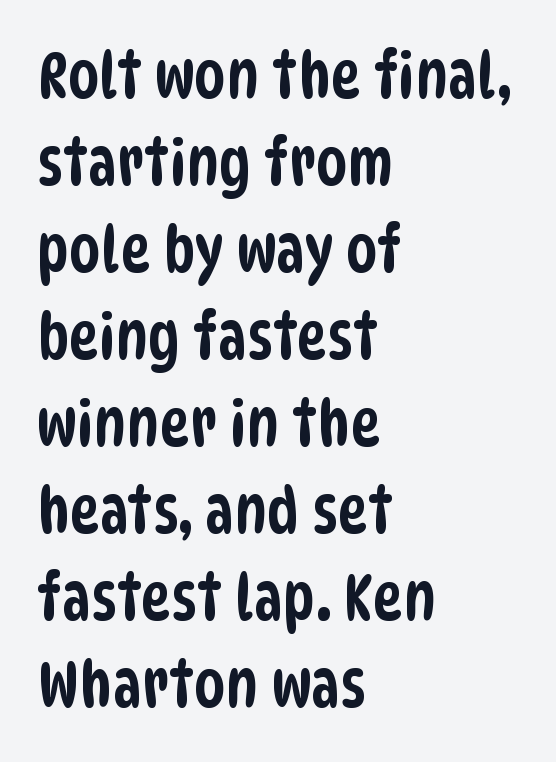
Q: Is the typeface a serif or a sans-serif typeface? A: Sans-serif.
Q: Is the text underlined? A: No.
Q: How is the paragraph aligned? A: Left-aligned.
Q: Is the spacing between letters normal or unusually wide? A: Normal.
Q: Is the spacing between lines tight, normal or loose? A: Normal.
Q: Width (condensed, normal, or wide)? A: Condensed.
Q: Stroke contrast? A: Low.
Q: x-height? A: Large.
Q: Monospaced? A: No.
